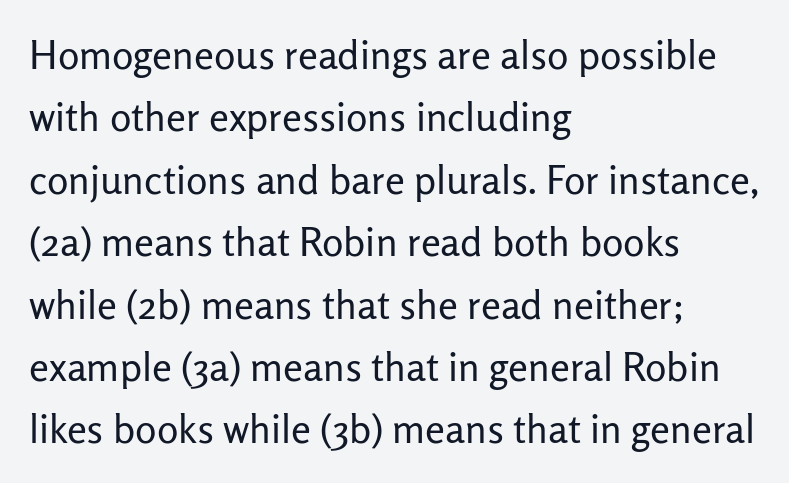
The image shows 40 px regular-weight sans-serif type, upright; set left-aligned, normal line spacing (1.56x), normal letter spacing, not underlined; low stroke contrast and a medium x-height.
